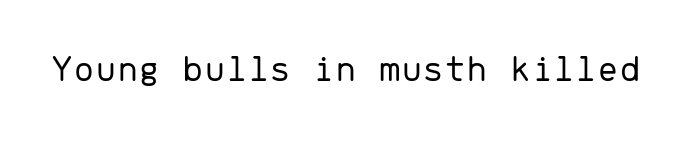
Q: Is the text bold? A: No.
Q: Is the text italic (slanted)? A: No, it is upright.
Q: Is the typeface a serif or a sans-serif typeface? A: Sans-serif.
Q: Is the text underlined? A: No.
Q: Is the spacing between letters normal or unusually wide? A: Normal.
Q: Width (condensed, normal, or wide)? A: Normal.
Q: Stroke contrast? A: Low.
Q: x-height? A: Medium.
Q: Monospaced? A: Yes.
